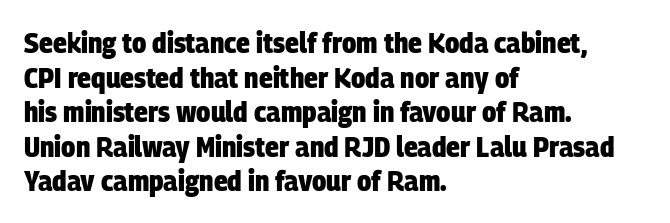
{"serif": "no", "bold": "yes", "weight": "heavy", "width": "condensed", "stroke_contrast": "low", "x_height": "large", "monospaced": "no", "underline": "no", "align": "left", "line_spacing_ratio": 1.19, "letter_spacing": "normal", "letter_spacing_em": 0.0, "glyph_px": 29}
